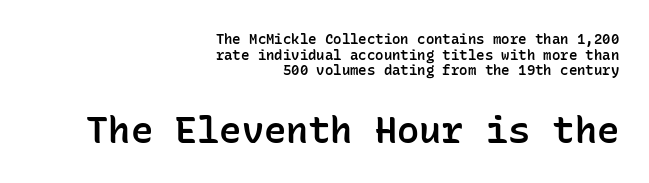
Q: Is the text bold? A: Semi-bold.
Q: Is the text italic (slanted)? A: No, it is upright.
Q: Is the typeface a serif or a sans-serif typeface? A: Sans-serif.
Q: Is the text underlined? A: No.
Q: How is the paragraph aligned? A: Right-aligned.
Q: Is the spacing between letters normal or unusually wide? A: Normal.
Q: Is the spacing between lines tight, normal or loose? A: Tight.
Q: Which block of text is set in a larger size, the first (top) or the second (bottom)? A: The second (bottom) one.
Q: Width (condensed, normal, or wide)? A: Normal.
Q: Stroke contrast? A: Low.
Q: x-height? A: Medium.
Q: Monospaced? A: Yes.
